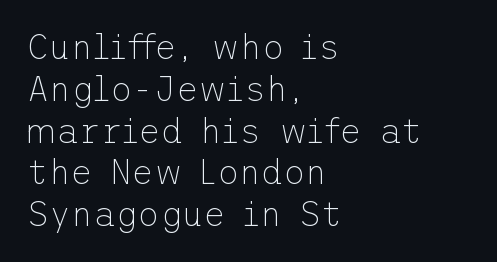
Vertical strokes here are truly vertical. Line starts are locked; line ends wander. Nope, no serifs anywhere on these letters. The type is set solid horizontally, with unmodified tracking.
